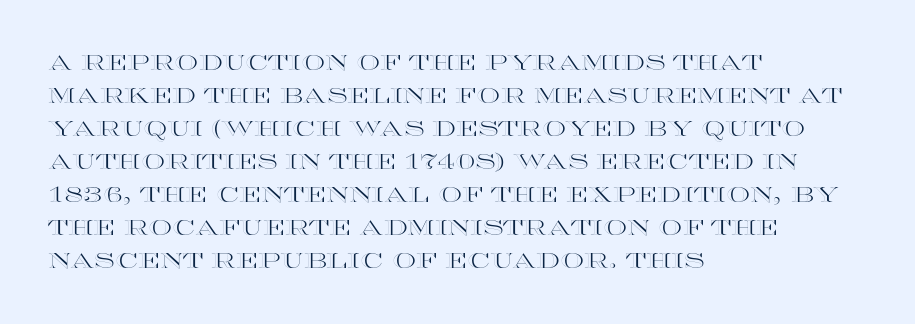
Do the letters lean? They stand straight. You could call the tracking neutral — neither tight nor loose. The passage shown is not underscored anywhere. The ragged edge is on the right, which tells us the setting is flush left. Students, observe: this is what conventionally led text looks like.
